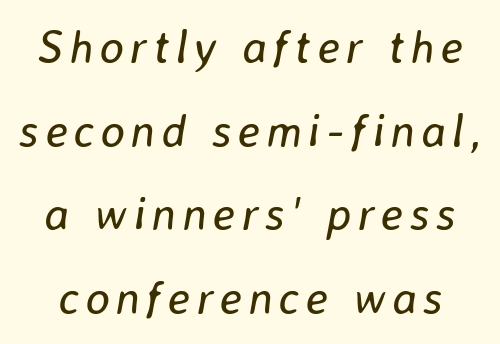
Q: Is the text bold? A: No.
Q: Is the text italic (slanted)? A: Yes, it leans right by about 8 degrees.
Q: Is the text underlined? A: No.
Q: Width (condensed, normal, or wide)? A: Normal.
Q: Stroke contrast? A: Low.
Q: x-height? A: Medium.
Q: Monospaced? A: No.
